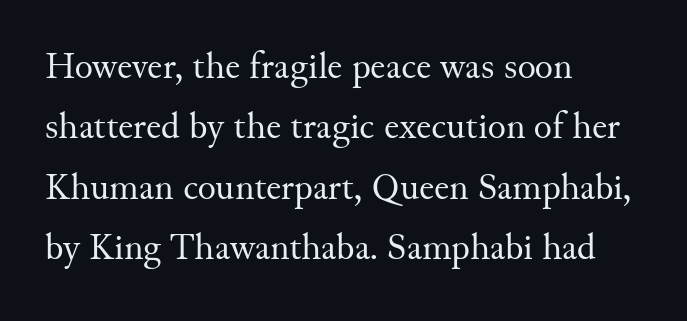
Q: Is the text bold? A: No.
Q: Is the text italic (slanted)? A: No, it is upright.
Q: Is the typeface a serif or a sans-serif typeface? A: Serif.
Q: Is the text underlined? A: No.
Q: How is the paragraph aligned? A: Left-aligned.
Q: Is the spacing between letters normal or unusually wide? A: Normal.
Q: Is the spacing between lines tight, normal or loose? A: Normal.
Q: Width (condensed, normal, or wide)? A: Normal.
Q: Stroke contrast? A: Medium.
Q: x-height? A: Small.
Q: Monospaced? A: No.
